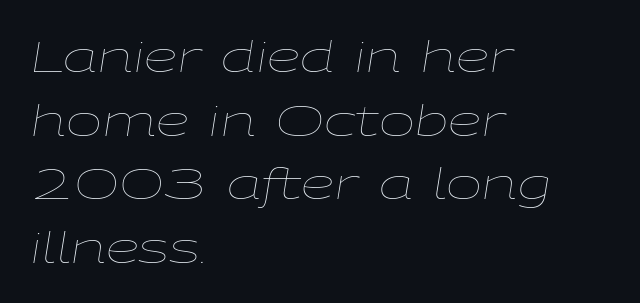
The image shows 43 px thin, wide type, italic (leaning right); set left-aligned, normal line spacing (1.48x), normal letter spacing, not underlined; low stroke contrast and a medium x-height.
